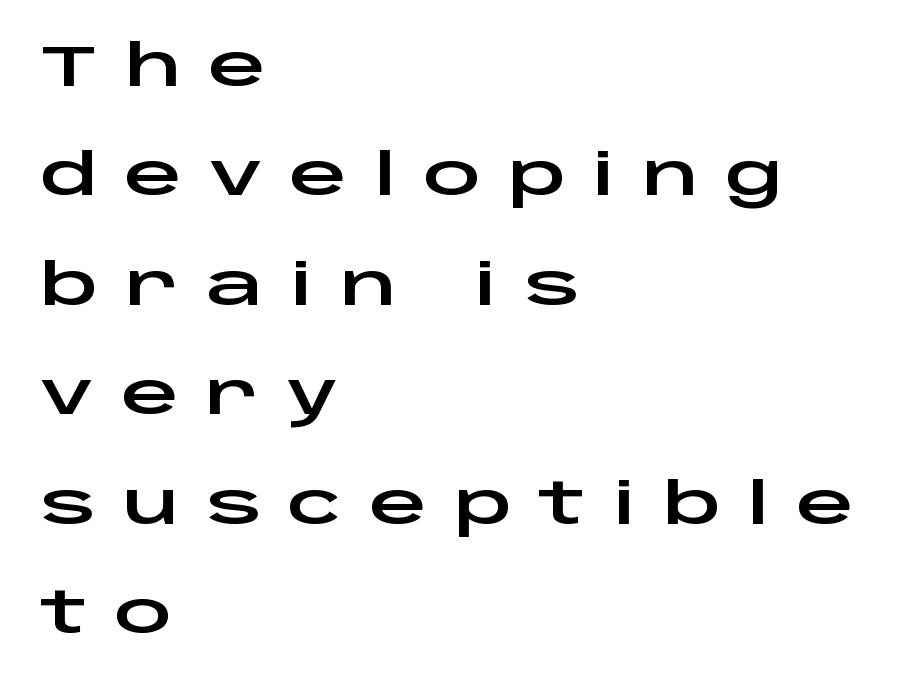
Q: Is the text italic (slanted)? A: No, it is upright.
Q: Is the typeface a serif or a sans-serif typeface? A: Sans-serif.
Q: Is the text underlined? A: No.
Q: How is the paragraph aligned? A: Left-aligned.
Q: Is the spacing between letters normal or unusually wide? A: Unusually wide.
Q: Is the spacing between lines tight, normal or loose? A: Loose.
Q: Width (condensed, normal, or wide)? A: Wide.
Q: Stroke contrast? A: Low.
Q: x-height? A: Large.
Q: Monospaced? A: No.
